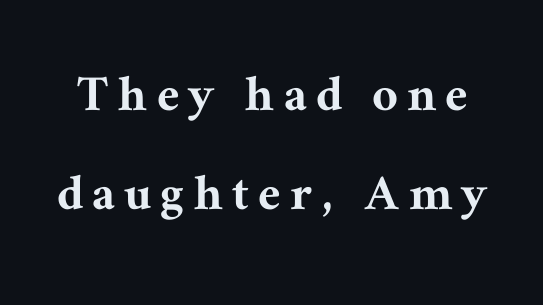
The image shows 56 px serif type, upright; set line spacing 1.77x, not underlined; medium stroke contrast and a medium x-height.
